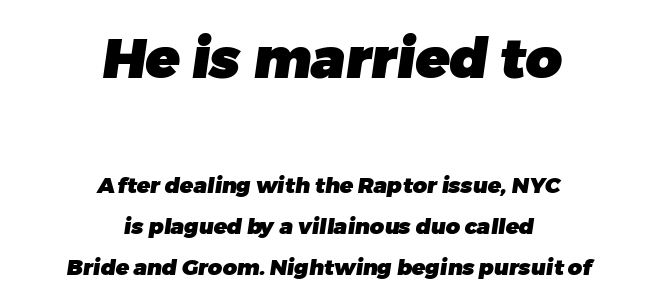
The image shows 56 px heavy sans-serif type; set centered, line spacing 1.85x, normal letter spacing, not underlined; the first (top) block is 2.55x larger; low stroke contrast and a medium x-height.
